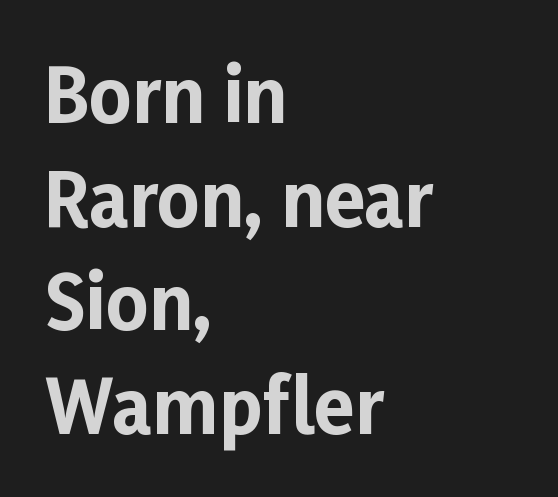
{"serif": "no", "italic": "no", "bold": "yes", "weight": "bold", "width": "normal", "stroke_contrast": "low", "x_height": "medium", "monospaced": "no", "underline": "no", "align": "left", "line_spacing": "normal", "line_spacing_ratio": 1.4, "letter_spacing": "normal", "letter_spacing_em": 0.0, "glyph_px": 74}
